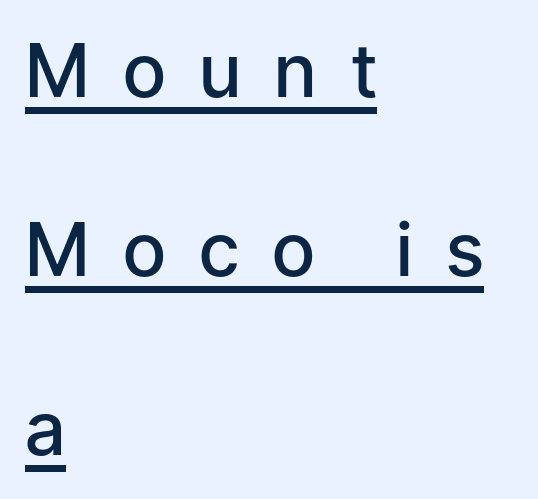
Q: Is the text bold? A: Semi-bold.
Q: Is the text italic (slanted)? A: No, it is upright.
Q: Is the typeface a serif or a sans-serif typeface? A: Sans-serif.
Q: Is the text underlined? A: Yes.
Q: How is the paragraph aligned? A: Left-aligned.
Q: Is the spacing between letters normal or unusually wide? A: Unusually wide.
Q: Is the spacing between lines tight, normal or loose? A: Loose.
Q: Width (condensed, normal, or wide)? A: Normal.
Q: Stroke contrast? A: Low.
Q: x-height? A: Medium.
Q: Monospaced? A: No.
